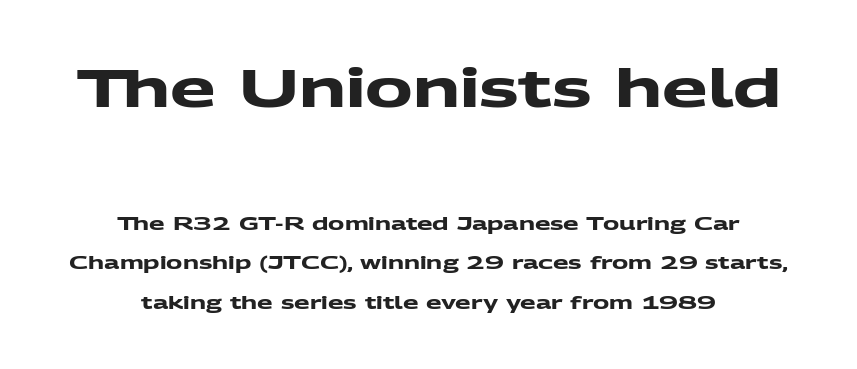
{"serif": "no", "bold": "yes", "weight": "heavy", "width": "wide", "stroke_contrast": "medium", "x_height": "medium", "monospaced": "no", "underline": "no", "align": "center", "line_spacing": "loose", "line_spacing_ratio": 2.17, "letter_spacing": "normal", "letter_spacing_em": 0.0, "larger_block": "first", "size_ratio": 2.94, "glyph_px": 53}
